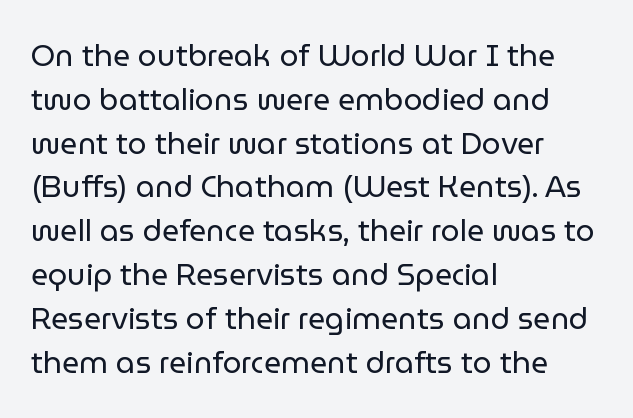
The lines are quadded left. The letters advance in unequal steps, a hallmark of proportional type. Tracking value appears to be zero — textbook default spacing. Compared with a typical body face, this is equally light or lighter still. Tall strokes in this sample are plumb rather than angled.
